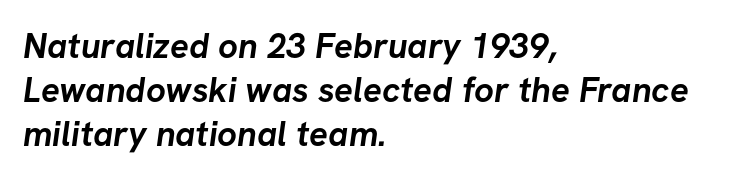
{"serif": "no", "bold": "yes", "weight": "semibold", "width": "normal", "stroke_contrast": "low", "x_height": "medium", "monospaced": "no", "underline": "no", "align": "left", "line_spacing": "normal", "line_spacing_ratio": 1.26, "letter_spacing": "normal", "letter_spacing_em": 0.0, "glyph_px": 35}
